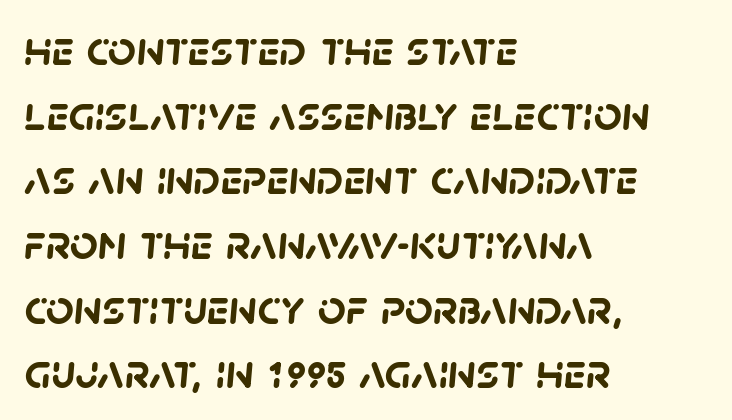
The image shows 49 px semibold sans-serif type; set left-aligned, normal line spacing (1.32x), normal letter spacing, not underlined; low stroke contrast and a large x-height.
